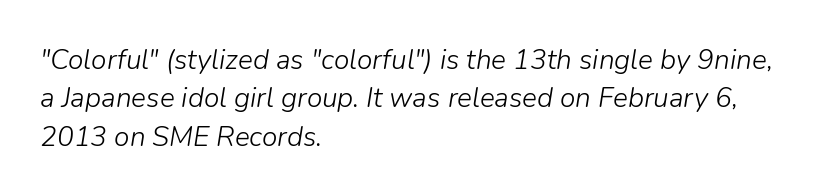
{"italic": "yes", "lean": "right", "slant_degrees": 9, "bold": "no", "weight": "light", "width": "normal", "stroke_contrast": "low", "x_height": "medium", "monospaced": "no", "underline": "no", "align": "left", "line_spacing": "normal", "line_spacing_ratio": 1.37, "letter_spacing": "normal", "letter_spacing_em": 0.0, "glyph_px": 28}
